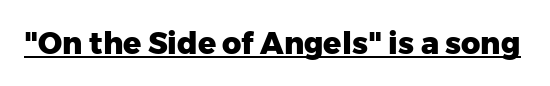
The image shows 30 px heavy sans-serif type, upright; set normal letter spacing, underlined; low stroke contrast and a medium x-height.
